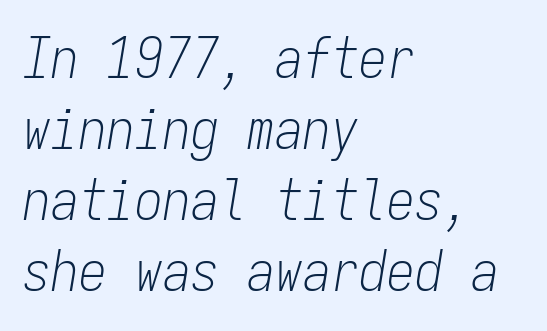
{"italic": "yes", "lean": "right", "slant_degrees": 9, "bold": "no", "weight": "light", "width": "condensed", "stroke_contrast": "low", "x_height": "medium", "monospaced": "yes", "underline": "no", "align": "left", "line_spacing": "normal", "line_spacing_ratio": 1.27, "letter_spacing": "normal", "letter_spacing_em": 0.0, "glyph_px": 56}
